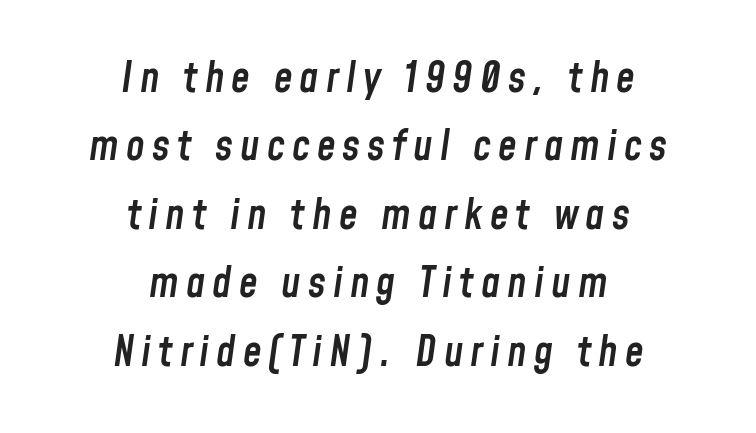
{"italic": "yes", "lean": "right", "slant_degrees": 8, "bold": "semi", "weight": "semibold", "width": "condensed", "stroke_contrast": "low", "x_height": "medium", "monospaced": "no", "underline": "no", "align": "center", "line_spacing": "normal", "line_spacing_ratio": 1.63, "glyph_px": 42}
